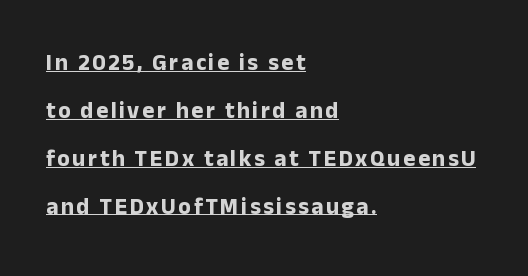
{"italic": "no", "bold": "yes", "underline": "yes", "align": "left", "line_spacing": "loose", "line_spacing_ratio": 2.08, "glyph_px": 23}
